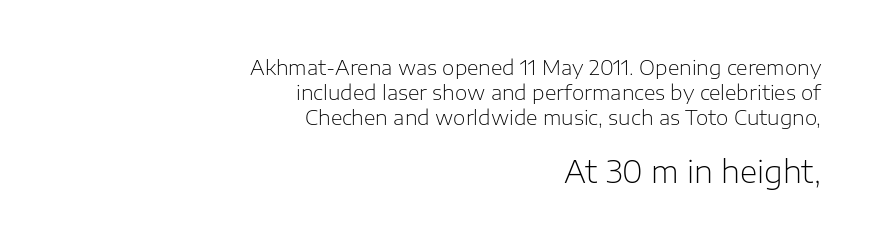
The axis of the letterforms is exactly vertical. Serifs: no, the terminals of the letterforms are clean. A typesetter would call this proportional, since set widths differ per character. The face used here is rendered with its standard letterfit.
